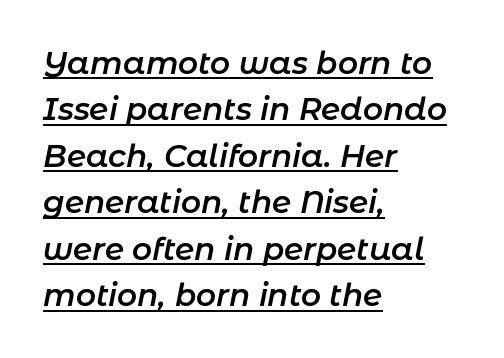
Q: Is the text bold? A: Semi-bold.
Q: Is the text italic (slanted)? A: Yes, it leans right by about 11 degrees.
Q: Is the text underlined? A: Yes.
Q: How is the paragraph aligned? A: Left-aligned.
Q: Is the spacing between letters normal or unusually wide? A: Normal.
Q: Is the spacing between lines tight, normal or loose? A: Normal.
Q: Width (condensed, normal, or wide)? A: Normal.
Q: Stroke contrast? A: Low.
Q: x-height? A: Medium.
Q: Monospaced? A: No.
